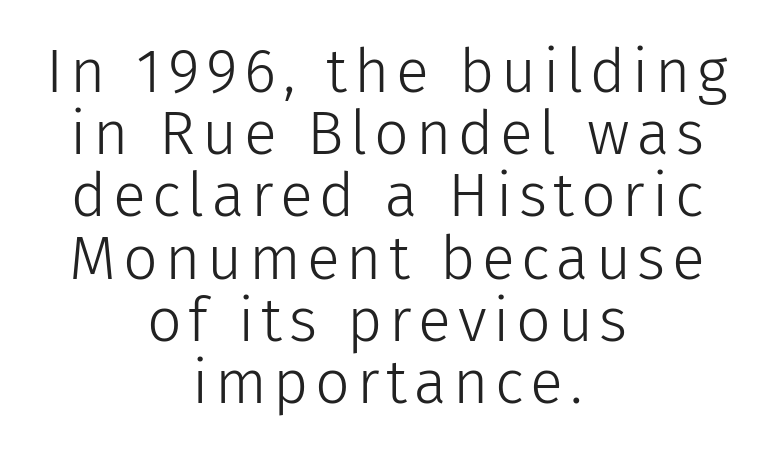
The image shows 61 px light sans-serif type, upright; set centered, tight line spacing (1.02x), not underlined; low stroke contrast and a medium x-height.
